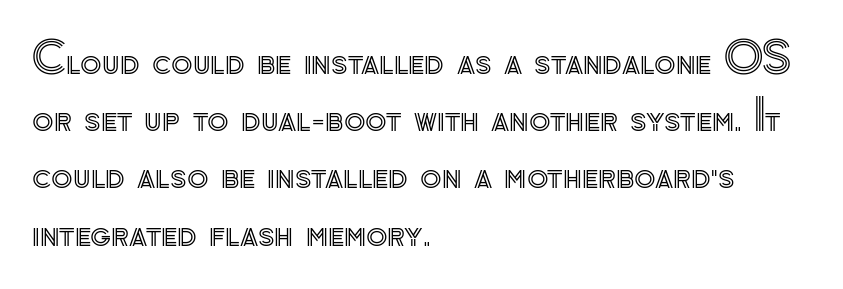
{"italic": "no", "width": "normal", "x_height": "small", "monospaced": "no", "underline": "no", "align": "left", "line_spacing": "normal", "line_spacing_ratio": 1.3, "letter_spacing": "normal", "letter_spacing_em": 0.0, "glyph_px": 44}
